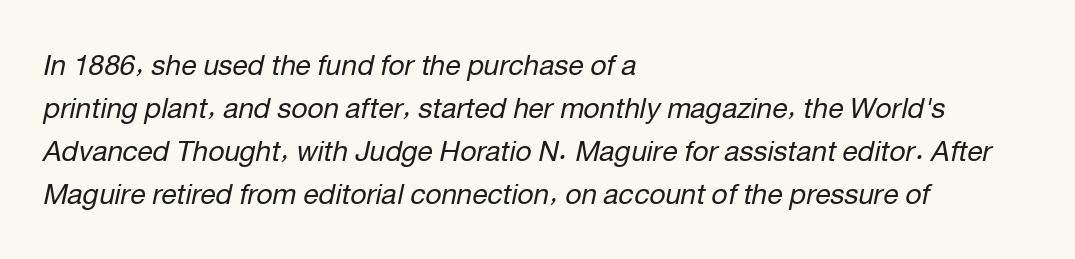
The image shows 28 px regular-weight type, italic (leaning right); set left-aligned, normal line spacing (1.53x), normal letter spacing, not underlined; low stroke contrast and a medium x-height.
